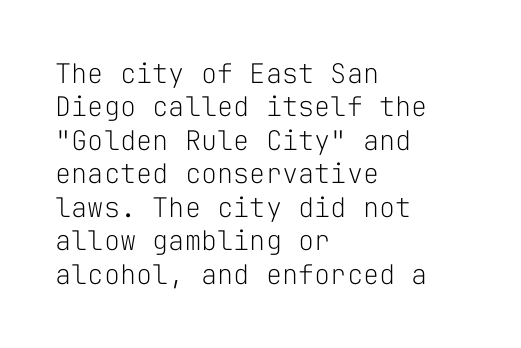
Q: Is the text bold? A: No.
Q: Is the text italic (slanted)? A: No, it is upright.
Q: Is the text underlined? A: No.
Q: How is the paragraph aligned? A: Left-aligned.
Q: Is the spacing between letters normal or unusually wide? A: Normal.
